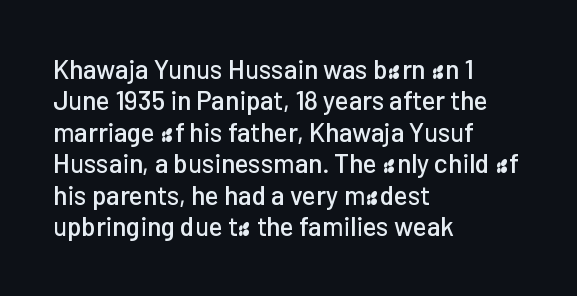
Q: Is the text italic (slanted)? A: No, it is upright.
Q: Is the text underlined? A: No.
Q: How is the paragraph aligned? A: Left-aligned.
Q: Is the spacing between letters normal or unusually wide? A: Normal.
